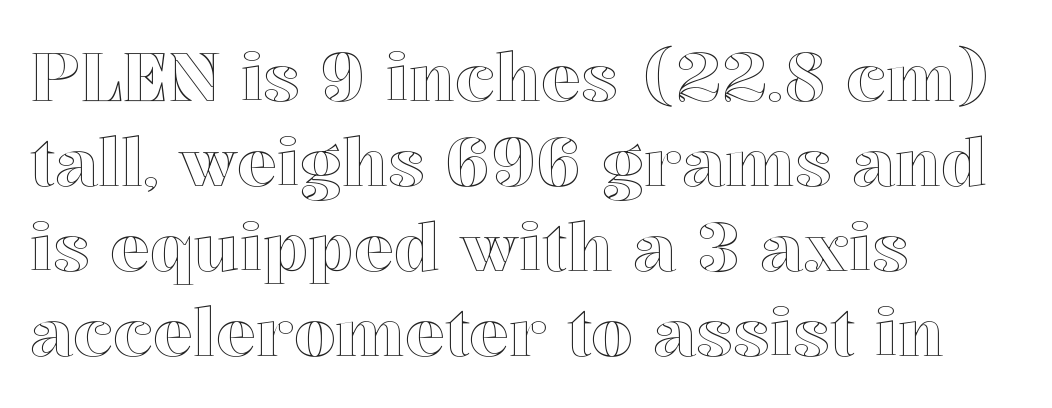
Q: Is the text italic (slanted)? A: No, it is upright.
Q: Is the text underlined? A: No.
Q: How is the paragraph aligned? A: Left-aligned.
Q: Is the spacing between letters normal or unusually wide? A: Normal.
Q: Is the spacing between lines tight, normal or loose? A: Normal.
Q: Width (condensed, normal, or wide)? A: Normal.
Q: x-height? A: Medium.
Q: Monospaced? A: No.
